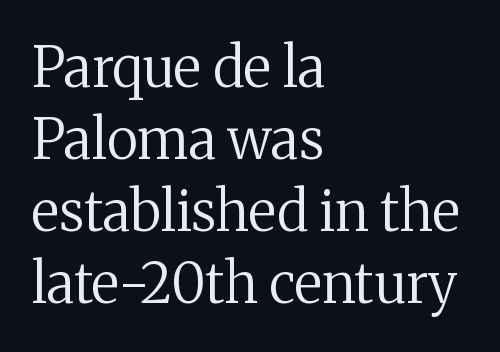
Q: Is the text bold? A: No.
Q: Is the text italic (slanted)? A: No, it is upright.
Q: Is the typeface a serif or a sans-serif typeface? A: Serif.
Q: Is the text underlined? A: No.
Q: How is the paragraph aligned? A: Left-aligned.
Q: Is the spacing between letters normal or unusually wide? A: Normal.
Q: Is the spacing between lines tight, normal or loose? A: Normal.
Q: Width (condensed, normal, or wide)? A: Normal.
Q: Stroke contrast? A: Medium.
Q: x-height? A: Medium.
Q: Monospaced? A: No.
